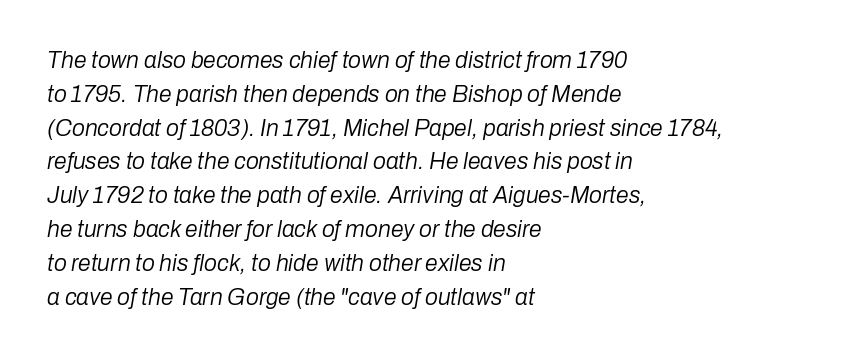
{"italic": "yes", "lean": "right", "slant_degrees": 10, "bold": "no", "underline": "no", "align": "left", "line_spacing": "normal", "line_spacing_ratio": 1.47, "letter_spacing": "normal", "letter_spacing_em": 0.0, "glyph_px": 23}
